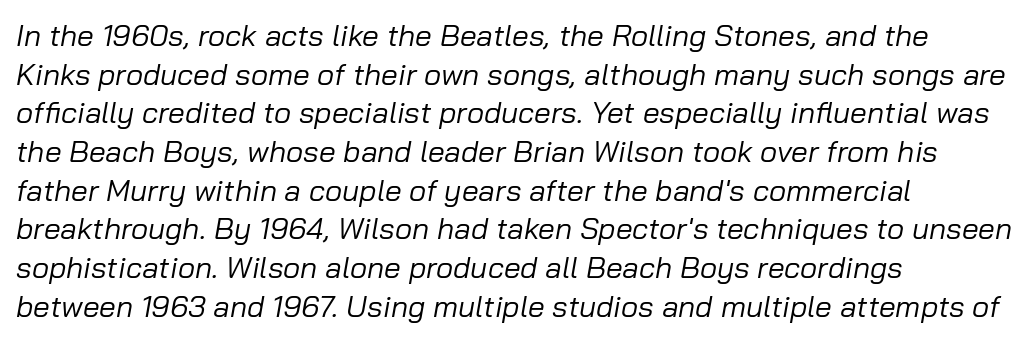
{"italic": "yes", "lean": "right", "slant_degrees": 10, "bold": "no", "weight": "regular", "width": "normal", "stroke_contrast": "low", "x_height": "medium", "monospaced": "no", "underline": "no", "align": "left", "line_spacing": "normal", "line_spacing_ratio": 1.29, "letter_spacing": "normal", "letter_spacing_em": 0.0, "glyph_px": 30}
